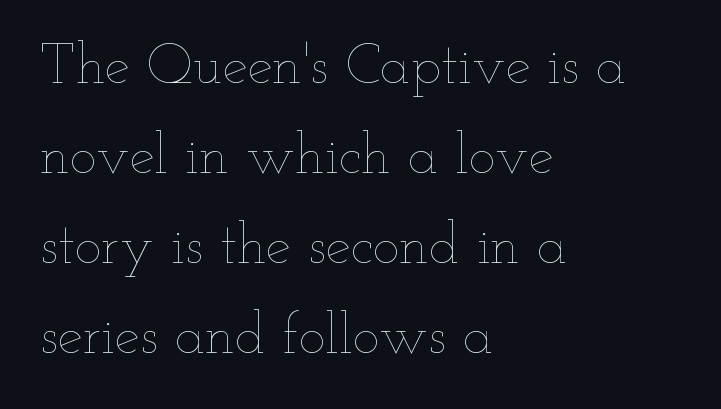
The zone under the glyphs is completely vacant. Is this a fixed-width face? No — the glyphs have proportional, varying widths. Is there much room between lines? A standard amount, neither cramped nor airy. The gaps between neighbouring characters are ordinary and unremarkable. Every character sits straight up, as roman type does. Weight: not bold — regular or lighter.
